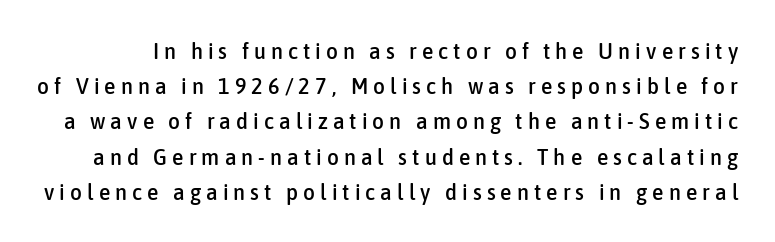
Q: Is the text italic (slanted)? A: No, it is upright.
Q: Is the text underlined? A: No.
Q: Is the spacing between letters normal or unusually wide? A: Unusually wide.
Q: Is the spacing between lines tight, normal or loose? A: Normal.
